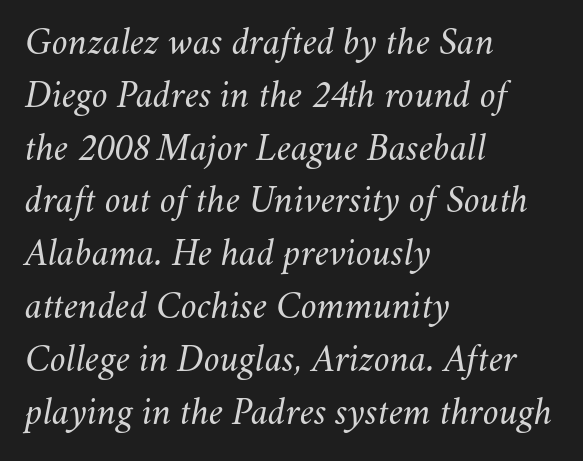
Q: Is the text bold? A: No.
Q: Is the text italic (slanted)? A: Yes, it leans right by about 11 degrees.
Q: Is the text underlined? A: No.
Q: How is the paragraph aligned? A: Left-aligned.
Q: Is the spacing between letters normal or unusually wide? A: Normal.
Q: Is the spacing between lines tight, normal or loose? A: Normal.
Q: Width (condensed, normal, or wide)? A: Normal.
Q: Stroke contrast? A: Medium.
Q: x-height? A: Small.
Q: Monospaced? A: No.
